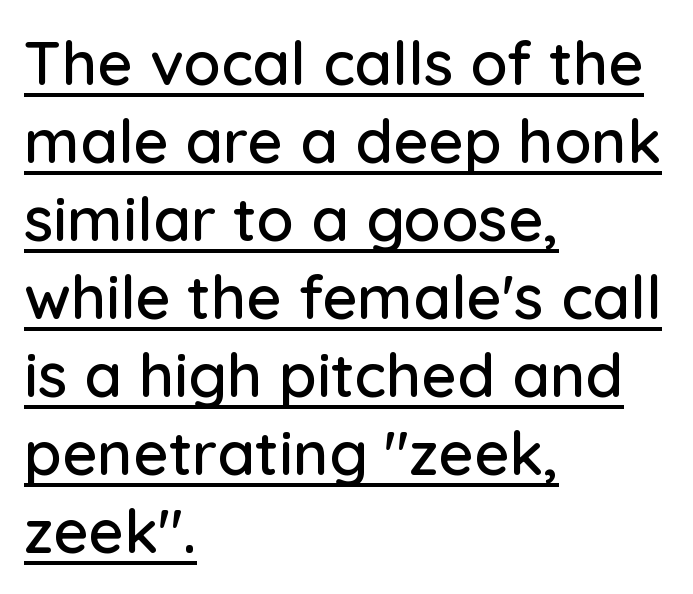
{"serif": "no", "italic": "no", "width": "normal", "stroke_contrast": "low", "x_height": "medium", "monospaced": "no", "underline": "yes", "align": "left", "line_spacing": "normal", "line_spacing_ratio": 1.28, "letter_spacing": "normal", "letter_spacing_em": 0.0, "glyph_px": 61}
